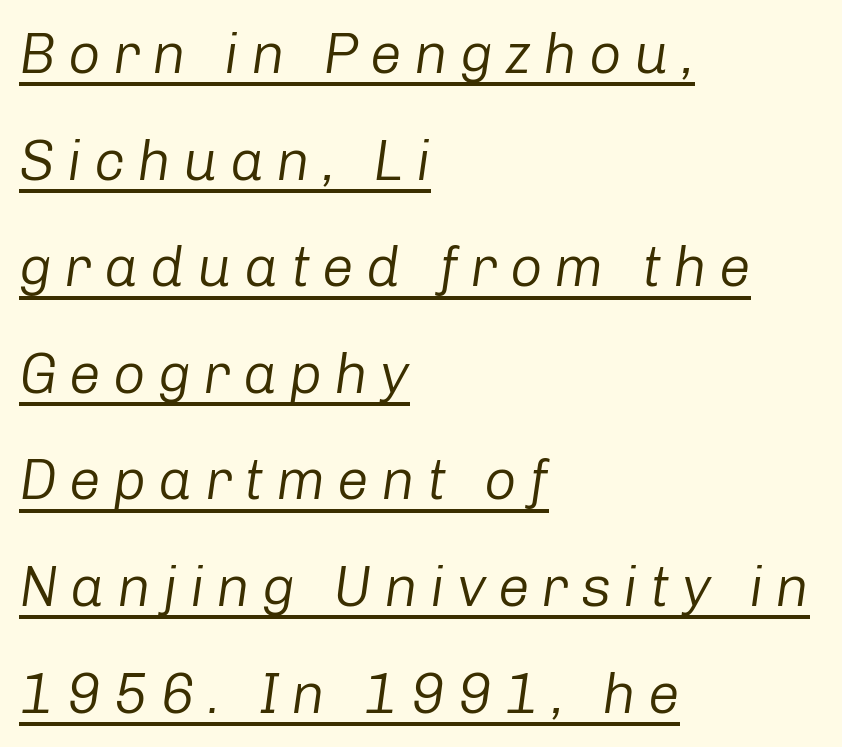
Q: Is the text bold? A: No.
Q: Is the text italic (slanted)? A: Yes, it leans right by about 8 degrees.
Q: Is the text underlined? A: Yes.
Q: How is the paragraph aligned? A: Left-aligned.
Q: Is the spacing between letters normal or unusually wide? A: Unusually wide.
Q: Width (condensed, normal, or wide)? A: Normal.
Q: Stroke contrast? A: Low.
Q: x-height? A: Medium.
Q: Monospaced? A: No.
